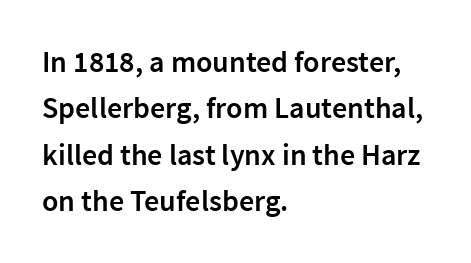
Q: Is the text bold? A: Semi-bold.
Q: Is the text italic (slanted)? A: No, it is upright.
Q: Is the typeface a serif or a sans-serif typeface? A: Sans-serif.
Q: Is the text underlined? A: No.
Q: How is the paragraph aligned? A: Left-aligned.
Q: Is the spacing between letters normal or unusually wide? A: Normal.
Q: Is the spacing between lines tight, normal or loose? A: Normal.
Q: Width (condensed, normal, or wide)? A: Normal.
Q: Stroke contrast? A: Low.
Q: x-height? A: Medium.
Q: Monospaced? A: No.
